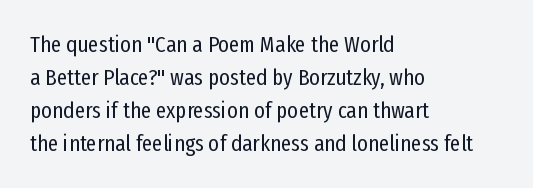
The image shows 23 px text type, upright; set left-aligned, normal line spacing (1.43x), normal letter spacing, not underlined.
